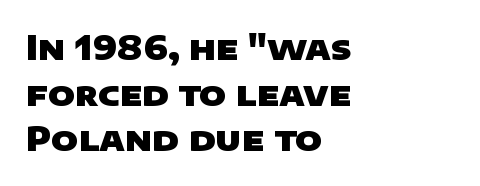
The image shows 33 px heavy, wide sans-serif type; set left-aligned, normal line spacing (1.38x), normal letter spacing, not underlined; low stroke contrast and a large x-height.
